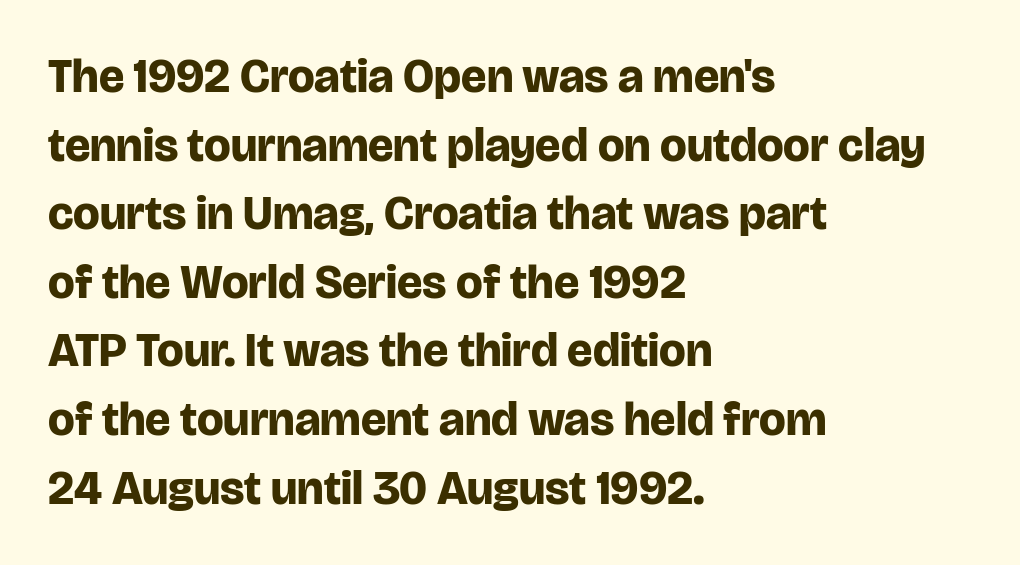
Heavy-handed strokes throughout: this text is bold. The letters advance in unequal steps, a hallmark of proportional type. Every row of glyphs begins at an identical x-position on the left. The passage shown is typeset with a sans-serif family.
